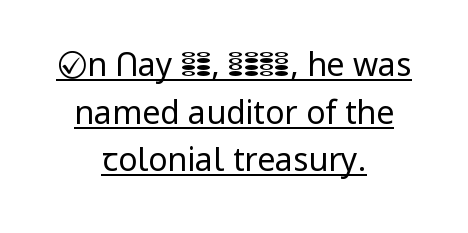
{"serif": "no", "italic": "no", "bold": "no", "weight": "regular", "width": "normal", "stroke_contrast": "low", "x_height": "medium", "monospaced": "no", "underline": "yes", "align": "center", "line_spacing": "normal", "line_spacing_ratio": 1.49, "letter_spacing": "normal", "letter_spacing_em": 0.0, "glyph_px": 32}
